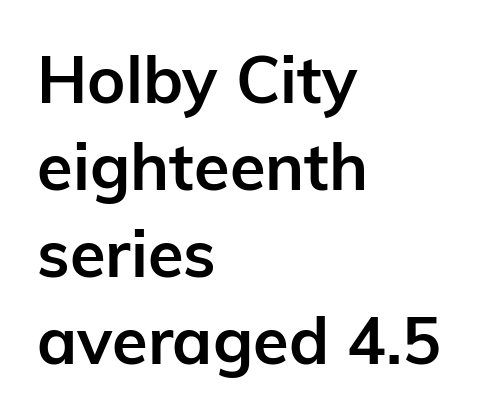
{"serif": "no", "italic": "no", "bold": "yes", "weight": "semibold", "width": "normal", "stroke_contrast": "low", "x_height": "medium", "monospaced": "no", "underline": "no", "align": "left", "line_spacing": "normal", "line_spacing_ratio": 1.34, "letter_spacing": "normal", "letter_spacing_em": 0.0, "glyph_px": 65}
